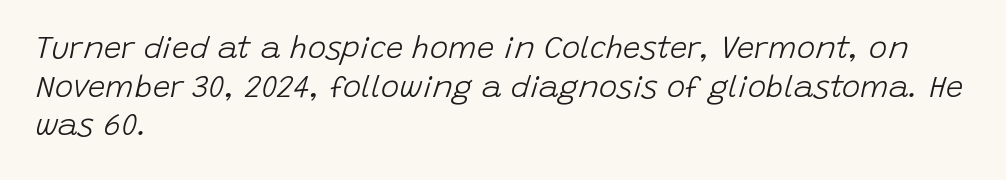
{"italic": "yes", "lean": "right", "slant_degrees": 15, "bold": "no", "weight": "light", "width": "normal", "stroke_contrast": "low", "x_height": "large", "monospaced": "no", "underline": "no", "align": "left", "line_spacing": "normal", "line_spacing_ratio": 1.25, "letter_spacing": "normal", "letter_spacing_em": 0.0, "glyph_px": 31}
